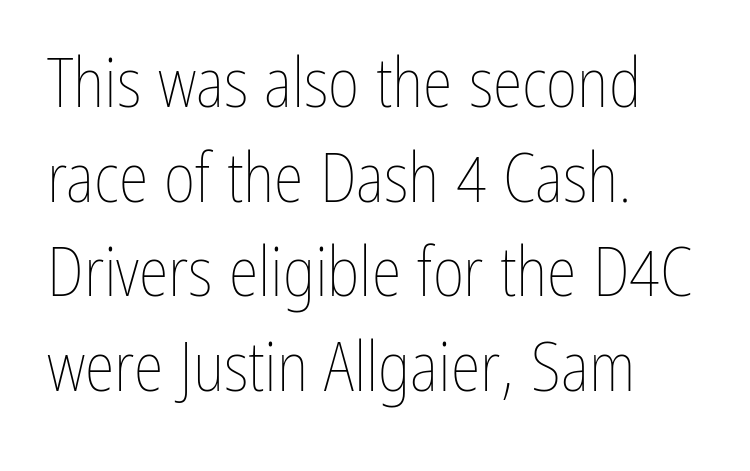
The font sits on the lighter half of the weight spectrum, regular included. A student would call this left alignment; a typographer would say flush left, rag right. How would I describe the line gaps? Plain and ordinary. The gaps between neighbouring characters are ordinary and unremarkable.
